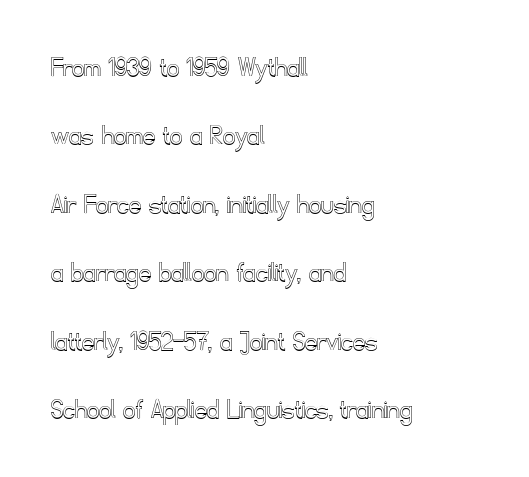
{"italic": "no", "width": "normal", "x_height": "small", "monospaced": "no", "underline": "no", "align": "left", "line_spacing": "loose", "line_spacing_ratio": 2.28, "letter_spacing": "normal", "letter_spacing_em": 0.0, "glyph_px": 30}
